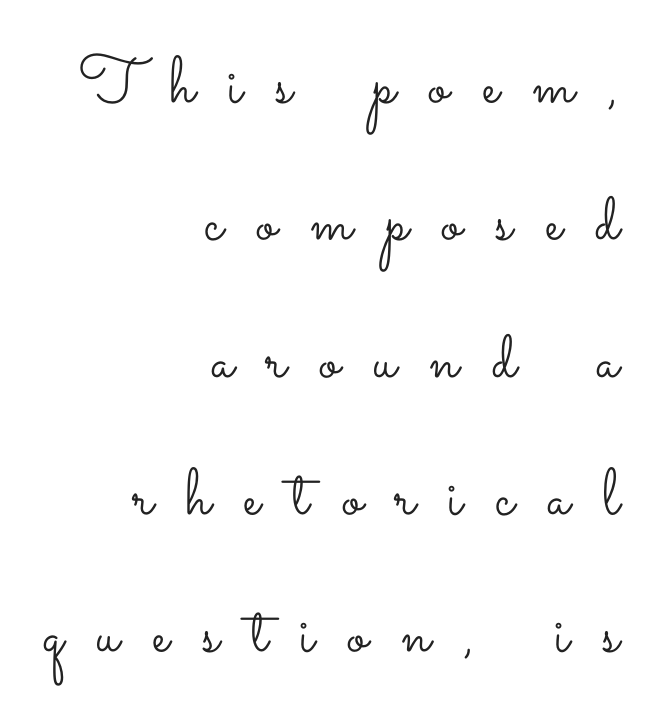
Q: Is the text bold? A: No.
Q: Is the text italic (slanted)? A: Yes.
Q: Is the text underlined? A: No.
Q: How is the paragraph aligned? A: Right-aligned.
Q: Is the spacing between letters normal or unusually wide? A: Unusually wide.
Q: Is the spacing between lines tight, normal or loose? A: Loose.
Q: Width (condensed, normal, or wide)? A: Wide.
Q: Stroke contrast? A: Low.
Q: x-height? A: Small.
Q: Monospaced? A: No.
